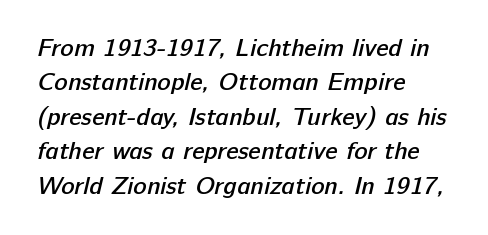
Caption: semibold face, moderately heavy strokes. Notice how the passage keeps a crisp vertical edge on the left only. The strip under each line holds only bare page. The vertical gap from one line to the next is medium.
